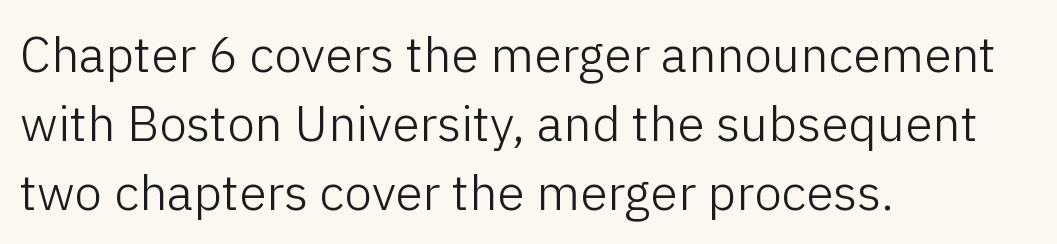
The image shows 50 px light sans-serif type, upright; set left-aligned, normal line spacing (1.38x), normal letter spacing, not underlined; low stroke contrast and a medium x-height.
